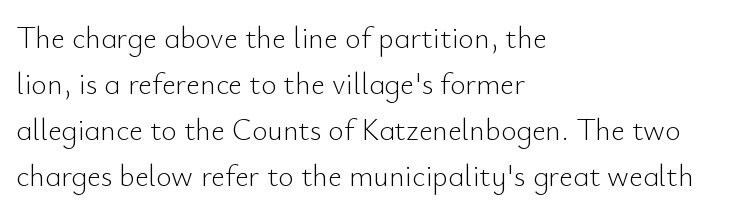
Q: Is the text bold? A: No.
Q: Is the text italic (slanted)? A: No, it is upright.
Q: Is the typeface a serif or a sans-serif typeface? A: Sans-serif.
Q: Is the text underlined? A: No.
Q: How is the paragraph aligned? A: Left-aligned.
Q: Is the spacing between letters normal or unusually wide? A: Normal.
Q: Is the spacing between lines tight, normal or loose? A: Normal.
Q: Width (condensed, normal, or wide)? A: Normal.
Q: Stroke contrast? A: Low.
Q: x-height? A: Small.
Q: Monospaced? A: No.
